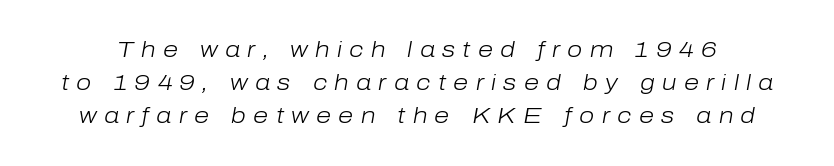
The image shows 22 px text type, italic (leaning right); set normal line spacing (1.51x), unusually wide letter spacing (+0.33 em), not underlined.
